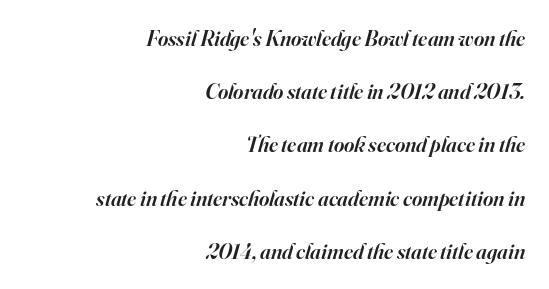
The image shows 22 px text type, italic (leaning right); set right-aligned, loose line spacing (2.42x), normal letter spacing, not underlined.
